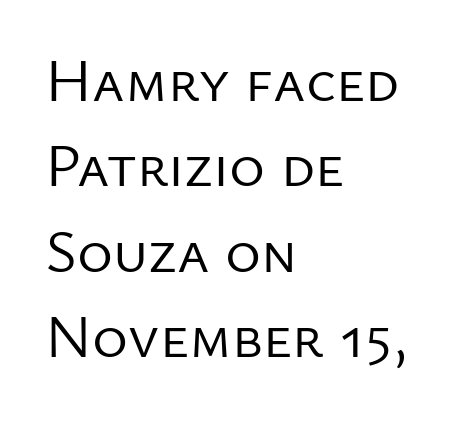
{"serif": "no", "italic": "no", "bold": "no", "weight": "regular", "width": "normal", "stroke_contrast": "low", "x_height": "medium", "monospaced": "no", "underline": "no", "align": "left", "line_spacing": "normal", "line_spacing_ratio": 1.4, "letter_spacing": "normal", "letter_spacing_em": 0.0, "glyph_px": 61}
